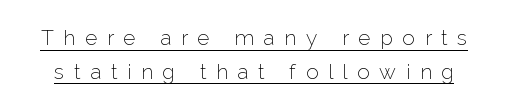
Q: Is the text bold? A: No.
Q: Is the text italic (slanted)? A: No, it is upright.
Q: Is the text underlined? A: Yes.
Q: Is the spacing between letters normal or unusually wide? A: Unusually wide.
Q: Is the spacing between lines tight, normal or loose? A: Normal.
